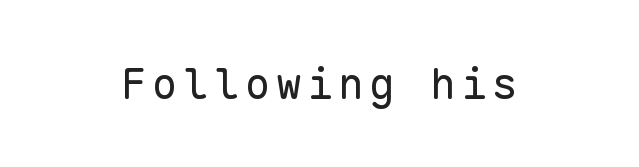
The image shows 43 px regular-weight sans-serif type, upright, monospaced; set not underlined; low stroke contrast and a medium x-height.
